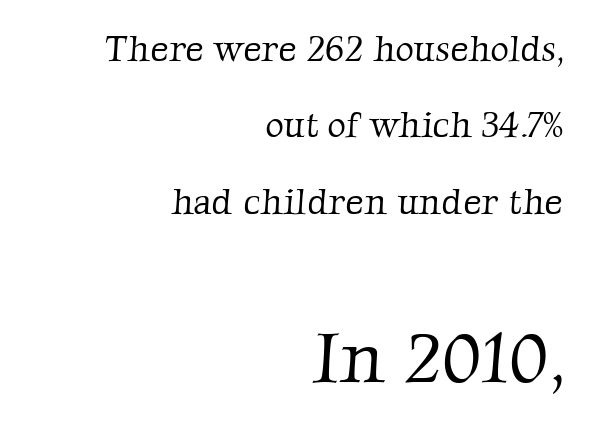
{"serif": "yes", "bold": "no", "weight": "light", "width": "normal", "stroke_contrast": "low", "x_height": "medium", "monospaced": "no", "underline": "no", "align": "right", "line_spacing": "loose", "line_spacing_ratio": 2.12, "letter_spacing": "normal", "letter_spacing_em": 0.0, "larger_block": "second", "size_ratio": 2.0, "glyph_px": 72}
